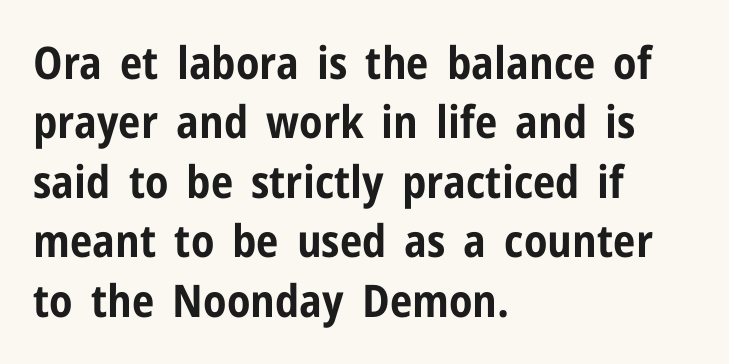
Q: Is the text bold? A: Yes.
Q: Is the text italic (slanted)? A: No, it is upright.
Q: Is the typeface a serif or a sans-serif typeface? A: Sans-serif.
Q: Is the text underlined? A: No.
Q: How is the paragraph aligned? A: Left-aligned.
Q: Is the spacing between letters normal or unusually wide? A: Normal.
Q: Is the spacing between lines tight, normal or loose? A: Normal.
Q: Width (condensed, normal, or wide)? A: Condensed.
Q: Stroke contrast? A: Low.
Q: x-height? A: Medium.
Q: Monospaced? A: No.
